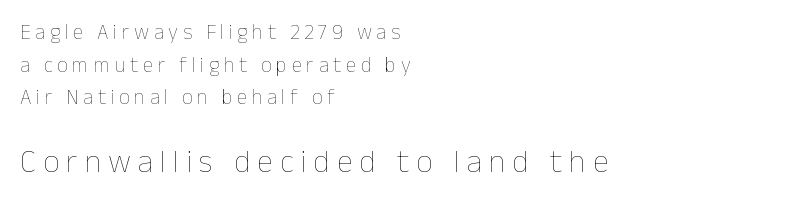
{"italic": "no", "bold": "no", "weight": "thin", "width": "normal", "stroke_contrast": "low", "x_height": "medium", "monospaced": "no", "underline": "no", "align": "left", "line_spacing": "normal", "line_spacing_ratio": 1.55, "letter_spacing": "wide", "letter_spacing_em": 0.22, "larger_block": "second", "size_ratio": 1.52, "glyph_px": 32}
